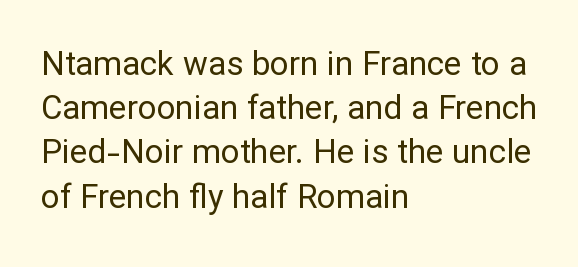
Q: Is the text bold? A: No.
Q: Is the text italic (slanted)? A: No, it is upright.
Q: Is the typeface a serif or a sans-serif typeface? A: Sans-serif.
Q: Is the text underlined? A: No.
Q: How is the paragraph aligned? A: Left-aligned.
Q: Is the spacing between letters normal or unusually wide? A: Normal.
Q: Is the spacing between lines tight, normal or loose? A: Normal.
Q: Width (condensed, normal, or wide)? A: Normal.
Q: Stroke contrast? A: Low.
Q: x-height? A: Medium.
Q: Monospaced? A: No.
